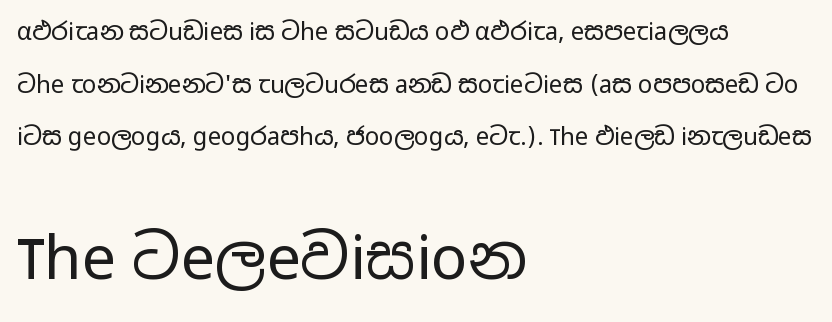
Q: Is the text bold? A: No.
Q: Is the text italic (slanted)? A: No, it is upright.
Q: Is the typeface a serif or a sans-serif typeface? A: Sans-serif.
Q: Is the text underlined? A: No.
Q: How is the paragraph aligned? A: Left-aligned.
Q: Is the spacing between letters normal or unusually wide? A: Normal.
Q: Is the spacing between lines tight, normal or loose? A: Loose.
Q: Which block of text is set in a larger size, the first (top) or the second (bottom)? A: The second (bottom) one.
Q: Width (condensed, normal, or wide)? A: Wide.
Q: Stroke contrast? A: Low.
Q: x-height? A: Medium.
Q: Monospaced? A: No.
